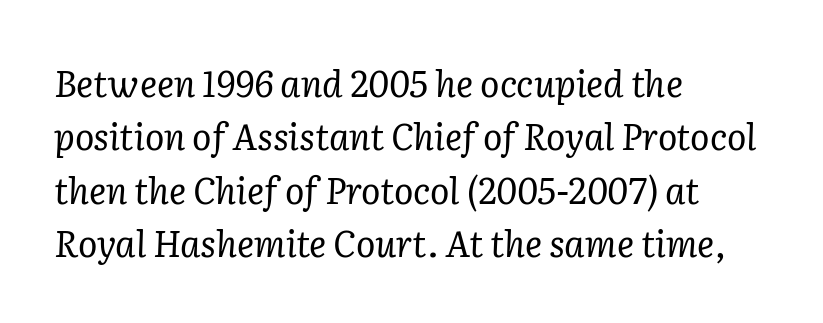
Q: Is the text bold? A: No.
Q: Is the text italic (slanted)? A: Yes, it leans right by about 2 degrees.
Q: Is the typeface a serif or a sans-serif typeface? A: Serif.
Q: Is the text underlined? A: No.
Q: How is the paragraph aligned? A: Left-aligned.
Q: Is the spacing between letters normal or unusually wide? A: Normal.
Q: Is the spacing between lines tight, normal or loose? A: Normal.
Q: Width (condensed, normal, or wide)? A: Normal.
Q: Stroke contrast? A: Low.
Q: x-height? A: Medium.
Q: Monospaced? A: No.
